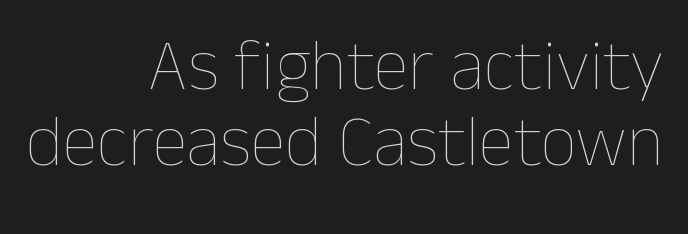
The words here are not underlined. Quick note: not italic, upright. The space between consecutive lines is stingy. Do the characters align in a grid? No, the font is proportional. These lines keep a tight, regular rhythm from letter to letter.
